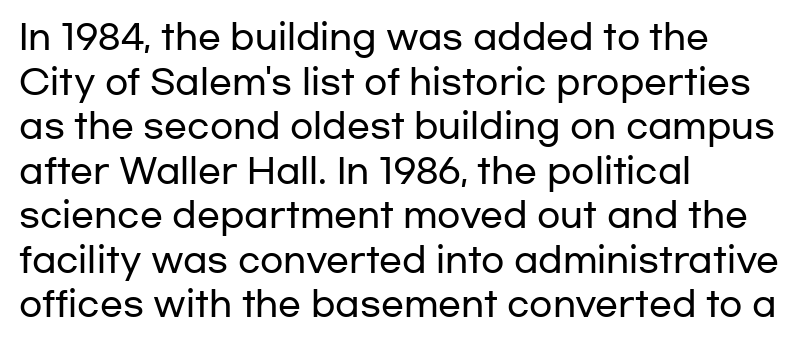
{"serif": "no", "italic": "no", "width": "wide", "stroke_contrast": "low", "x_height": "medium", "monospaced": "no", "underline": "no", "align": "left", "line_spacing": "normal", "line_spacing_ratio": 1.31, "letter_spacing": "normal", "letter_spacing_em": 0.0, "glyph_px": 34}
